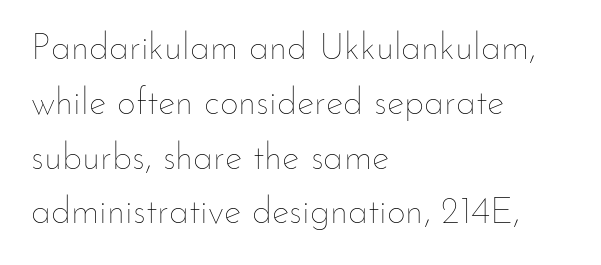
The image shows 37 px thin type, upright; set left-aligned, normal line spacing (1.48x), normal letter spacing, not underlined; low stroke contrast and a small x-height.
